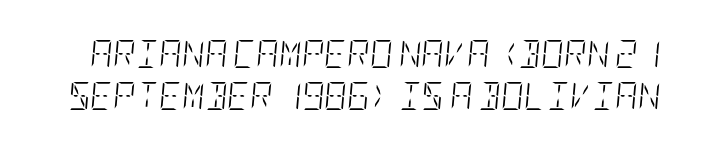
Q: Is the text bold? A: No.
Q: Is the text italic (slanted)? A: Yes, it leans right by about 5 degrees.
Q: Is the text underlined? A: No.
Q: Is the spacing between letters normal or unusually wide? A: Normal.
Q: Is the spacing between lines tight, normal or loose? A: Normal.
Q: Width (condensed, normal, or wide)? A: Condensed.
Q: Stroke contrast? A: Low.
Q: x-height? A: Large.
